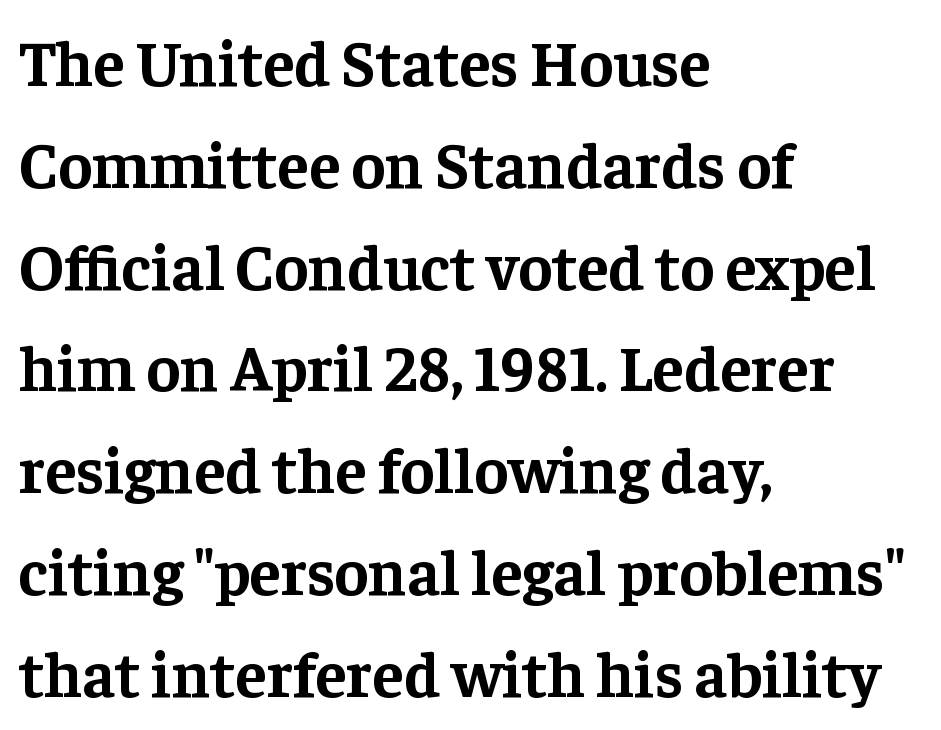
The image shows 64 px bold serif type, upright; set left-aligned, normal line spacing (1.59x), normal letter spacing, not underlined; low stroke contrast and a medium x-height.
